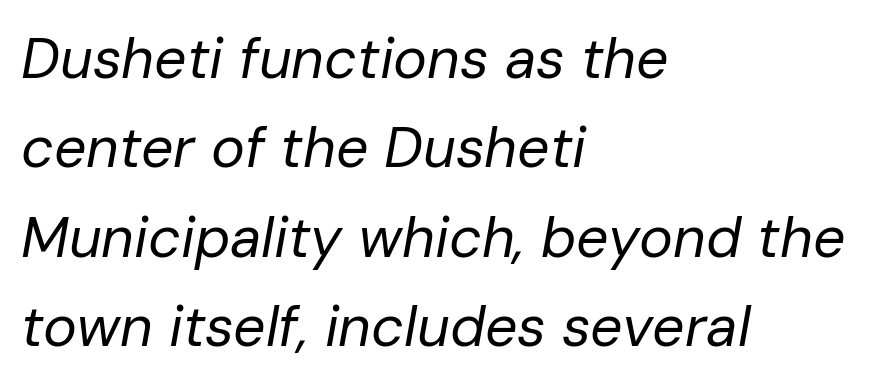
Q: Is the text bold? A: No.
Q: Is the text italic (slanted)? A: Yes, it leans right by about 10 degrees.
Q: Is the text underlined? A: No.
Q: How is the paragraph aligned? A: Left-aligned.
Q: Is the spacing between letters normal or unusually wide? A: Normal.
Q: Is the spacing between lines tight, normal or loose? A: Normal.
Q: Width (condensed, normal, or wide)? A: Normal.
Q: Stroke contrast? A: Low.
Q: x-height? A: Medium.
Q: Monospaced? A: No.
